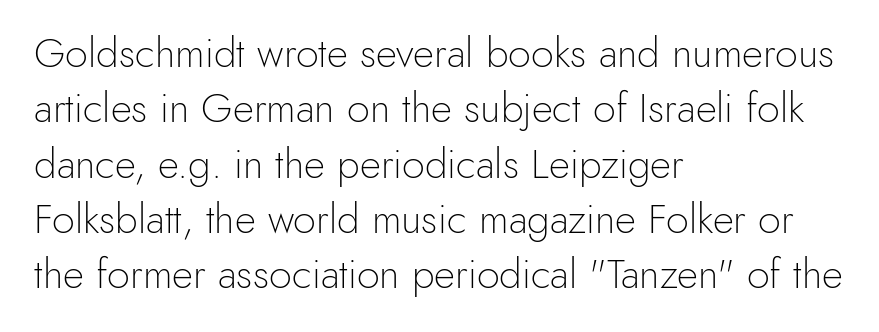
A typesetter would call this zero additional tracking. The compositor pushed each line to the left boundary. Students, observe: this is what conventionally led text looks like. Each letter keeps its own natural width here, so spacing adapts to shape. The passage shown is typeset with a sans-serif family. Heaviness? Minimal to ordinary, like unemphasized prose.
